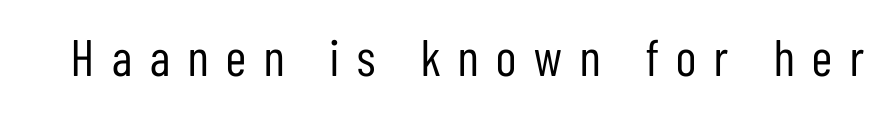
The image shows 51 px regular-weight, condensed sans-serif type, upright; set unusually wide letter spacing (+0.35 em), not underlined; low stroke contrast and a medium x-height.
